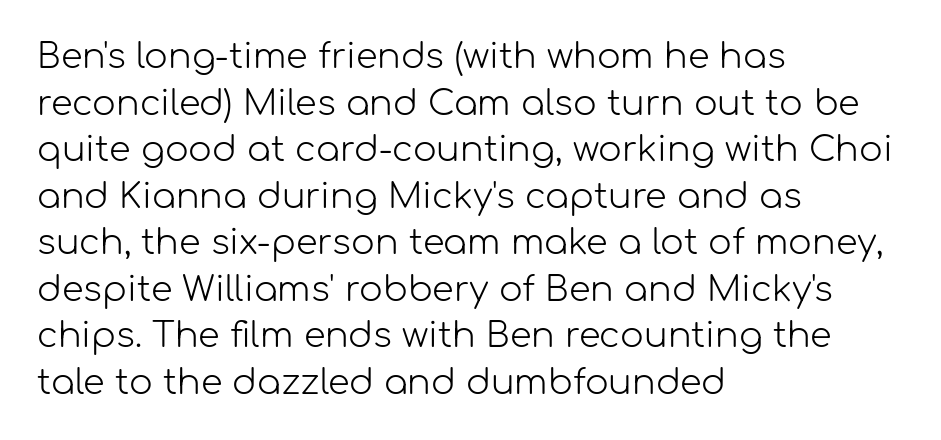
{"serif": "no", "italic": "no", "bold": "no", "weight": "light", "width": "normal", "stroke_contrast": "low", "x_height": "medium", "monospaced": "no", "underline": "no", "align": "left", "line_spacing": "normal", "line_spacing_ratio": 1.33, "letter_spacing": "normal", "letter_spacing_em": 0.0, "glyph_px": 35}
